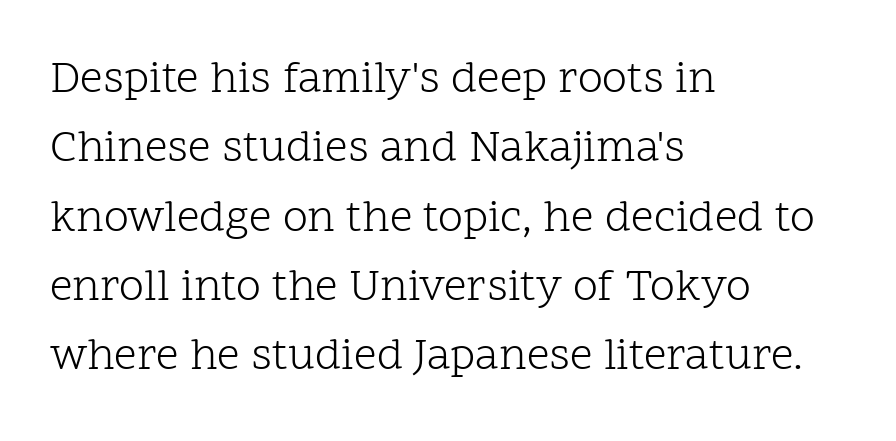
The image shows 45 px light serif type, upright; set left-aligned, normal line spacing (1.54x), normal letter spacing, not underlined; low stroke contrast and a medium x-height.
